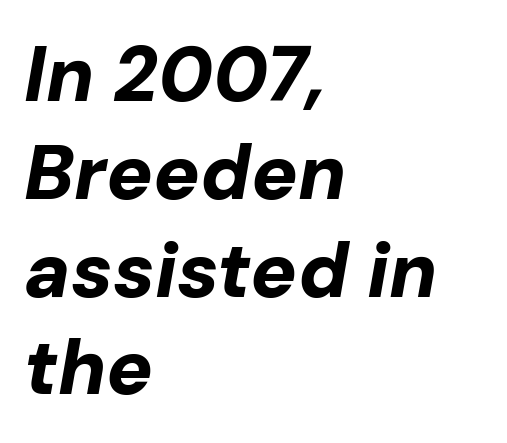
Q: Is the text bold? A: Yes.
Q: Is the text italic (slanted)? A: Yes, it leans right by about 10 degrees.
Q: Is the text underlined? A: No.
Q: How is the paragraph aligned? A: Left-aligned.
Q: Is the spacing between letters normal or unusually wide? A: Normal.
Q: Is the spacing between lines tight, normal or loose? A: Normal.
Q: Width (condensed, normal, or wide)? A: Normal.
Q: Stroke contrast? A: Low.
Q: x-height? A: Medium.
Q: Monospaced? A: No.
